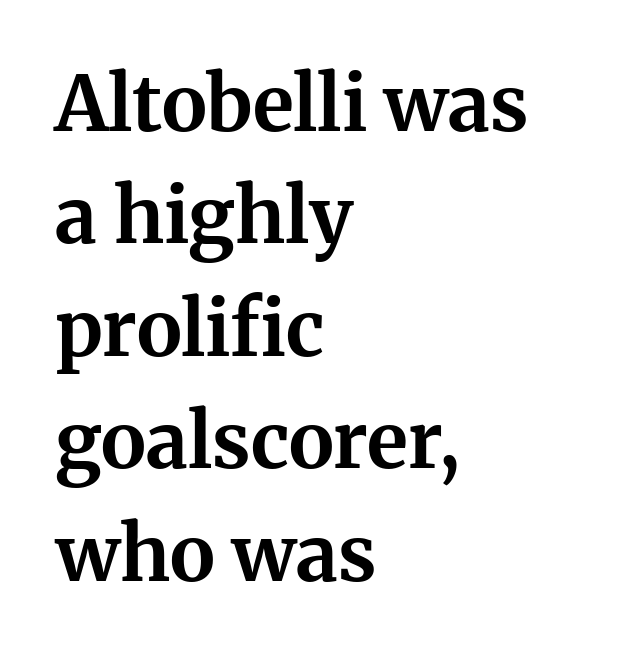
The image shows 77 px bold serif type, upright; set left-aligned, normal line spacing (1.46x), normal letter spacing, not underlined; medium stroke contrast and a medium x-height.
